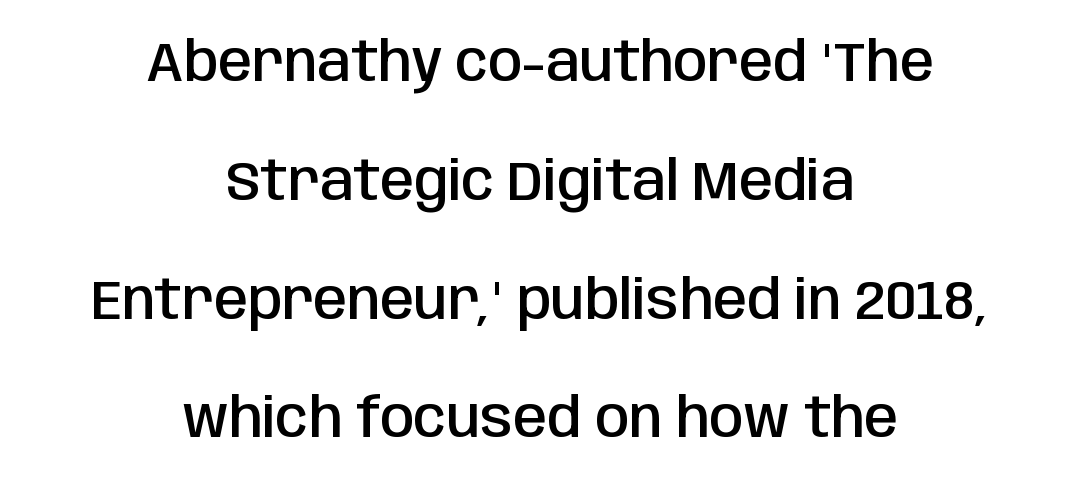
{"serif": "no", "italic": "no", "bold": "semi", "weight": "semibold", "width": "condensed", "stroke_contrast": "low", "x_height": "large", "monospaced": "no", "underline": "no", "align": "center", "line_spacing": "loose", "line_spacing_ratio": 2.16, "letter_spacing": "normal", "letter_spacing_em": 0.0, "glyph_px": 55}
